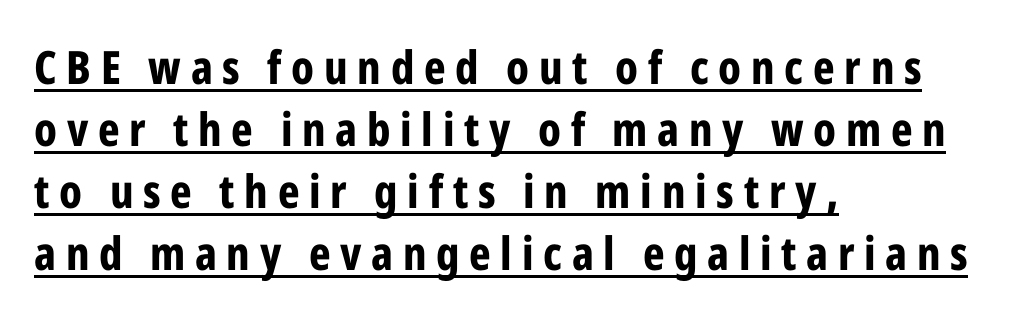
{"serif": "no", "italic": "no", "bold": "yes", "weight": "bold", "width": "condensed", "stroke_contrast": "low", "x_height": "medium", "monospaced": "no", "underline": "yes", "align": "left", "line_spacing": "normal", "line_spacing_ratio": 1.35, "letter_spacing": "wide", "letter_spacing_em": 0.21, "glyph_px": 46}
